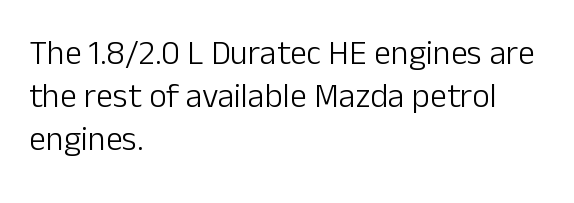
Style check: upright. Classification — sans serif. The rendering keeps characters at their native spacing. If you measured baseline to baseline, you'd find a middling distance. Alignment: flush left.
